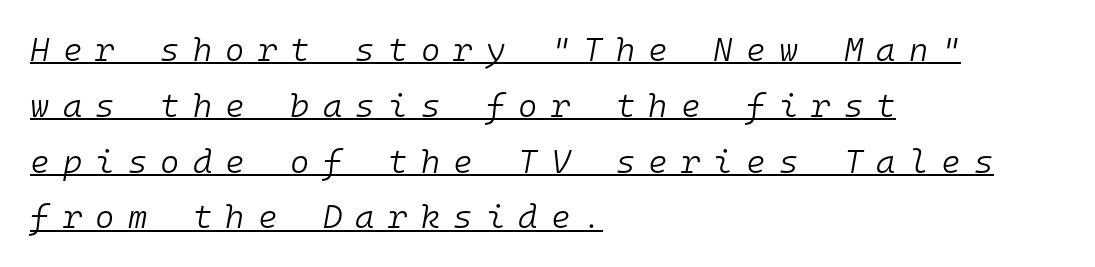
Q: Is the text bold? A: No.
Q: Is the text italic (slanted)? A: Yes, it leans right by about 10 degrees.
Q: Is the text underlined? A: Yes.
Q: How is the paragraph aligned? A: Left-aligned.
Q: Is the spacing between letters normal or unusually wide? A: Unusually wide.
Q: Is the spacing between lines tight, normal or loose? A: Normal.
Q: Width (condensed, normal, or wide)? A: Normal.
Q: Stroke contrast? A: Low.
Q: x-height? A: Medium.
Q: Monospaced? A: Yes.
